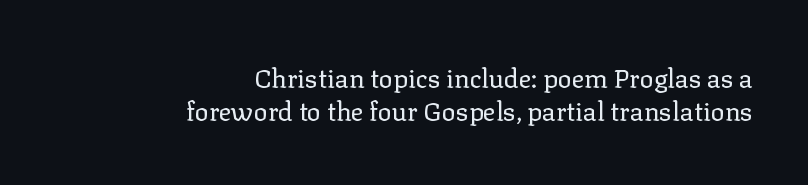
The image shows 26 px text type, upright; set right-aligned, normal line spacing (1.27x), normal letter spacing, not underlined.
